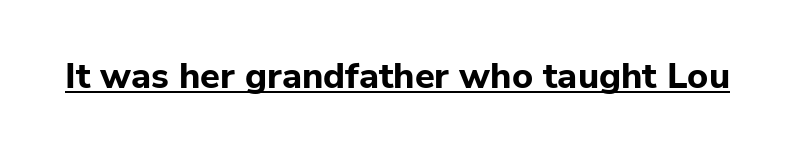
{"serif": "no", "italic": "no", "bold": "yes", "weight": "bold", "width": "normal", "stroke_contrast": "low", "x_height": "medium", "monospaced": "no", "underline": "yes", "letter_spacing": "normal", "letter_spacing_em": 0.0, "glyph_px": 36}
